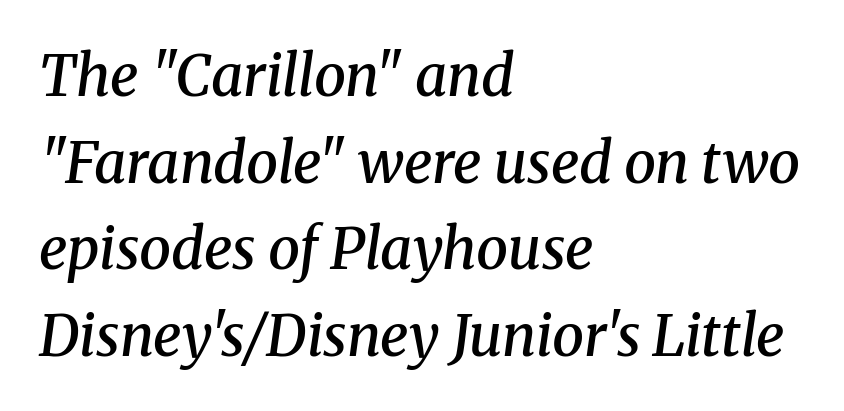
The type family on display is of the serif kind. Varying glyph widths throughout — classic text-font behaviour. The font is running at a semibold setting, under full bold. The rendering uses a moderate line-height, typical for paragraphs.
